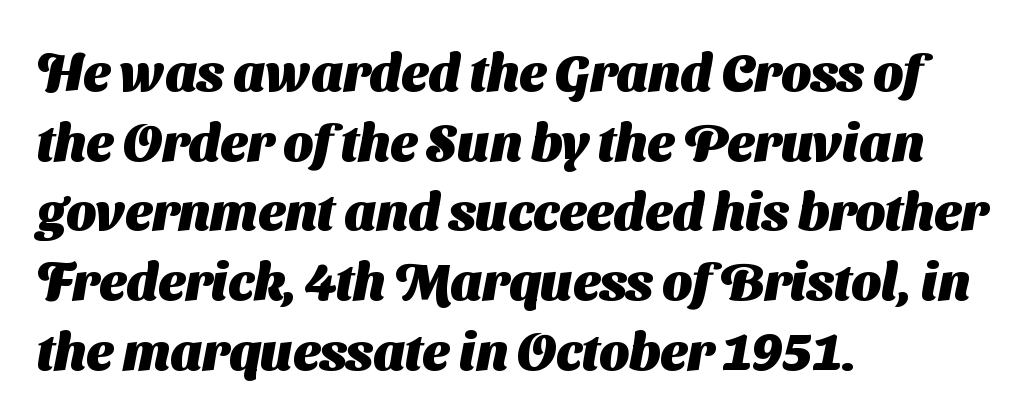
The image shows 52 px heavy sans-serif type; set left-aligned, normal line spacing (1.34x), normal letter spacing, not underlined; medium stroke contrast and a medium x-height.
